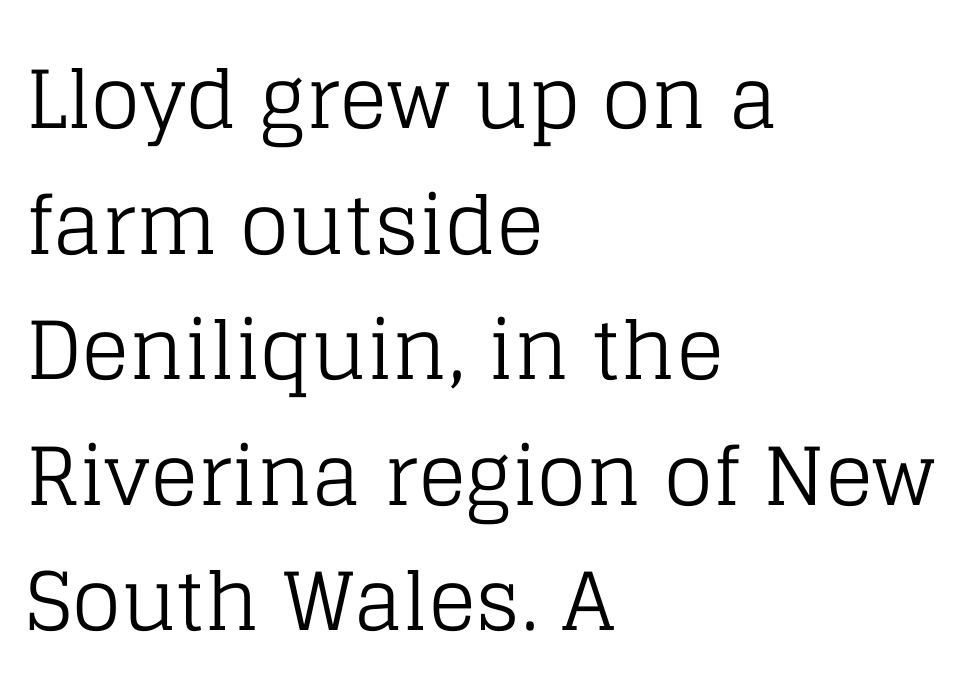
Do the characters align in a grid? No, the font is proportional. These lines sit exactly where default settings would place them. Has an underline been added? It has not. Characters follow at the spacing the type designer built in. The strokes are not fattened; the text isn't bold. Horizontal alignment here is leftward, the default for most running prose.
